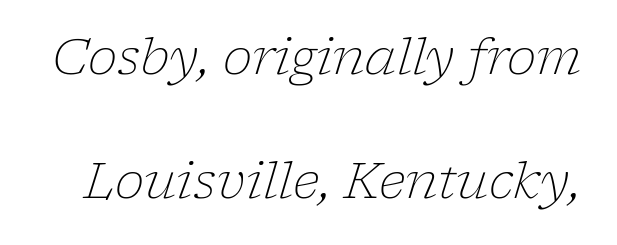
Q: Is the text bold? A: No.
Q: Is the text italic (slanted)? A: Yes, it leans right by about 17 degrees.
Q: Is the typeface a serif or a sans-serif typeface? A: Serif.
Q: Is the text underlined? A: No.
Q: Is the spacing between letters normal or unusually wide? A: Normal.
Q: Is the spacing between lines tight, normal or loose? A: Loose.
Q: Width (condensed, normal, or wide)? A: Normal.
Q: Stroke contrast? A: Low.
Q: x-height? A: Medium.
Q: Monospaced? A: No.
